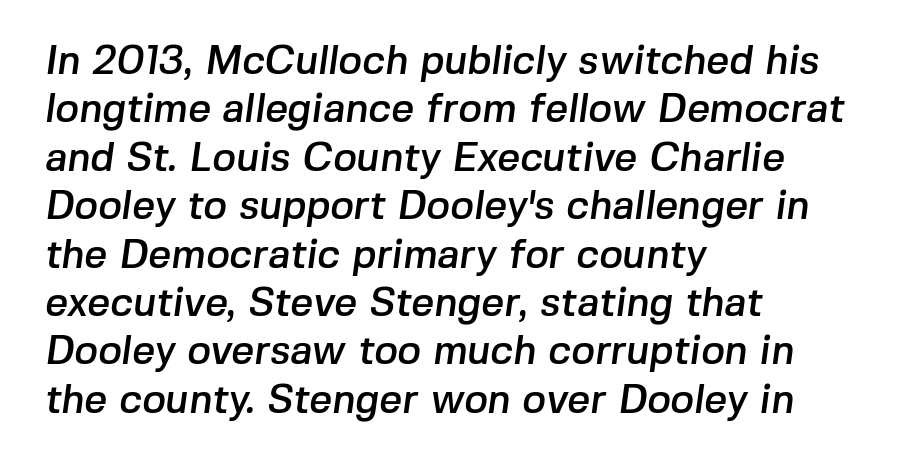
The image shows 40 px sans-serif type; set left-aligned, line spacing 1.21x, normal letter spacing, not underlined; low stroke contrast and a medium x-height.
